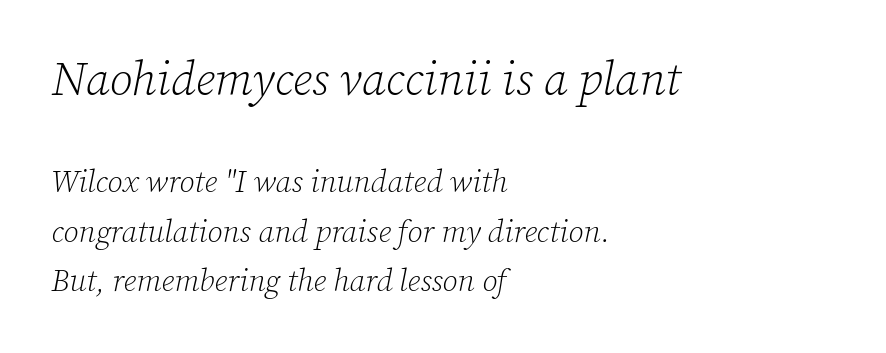
The image shows 47 px light serif type, italic (leaning right); set left-aligned, normal line spacing (1.59x), normal letter spacing, not underlined; the first (top) block is 1.52x larger; low stroke contrast and a medium x-height.
